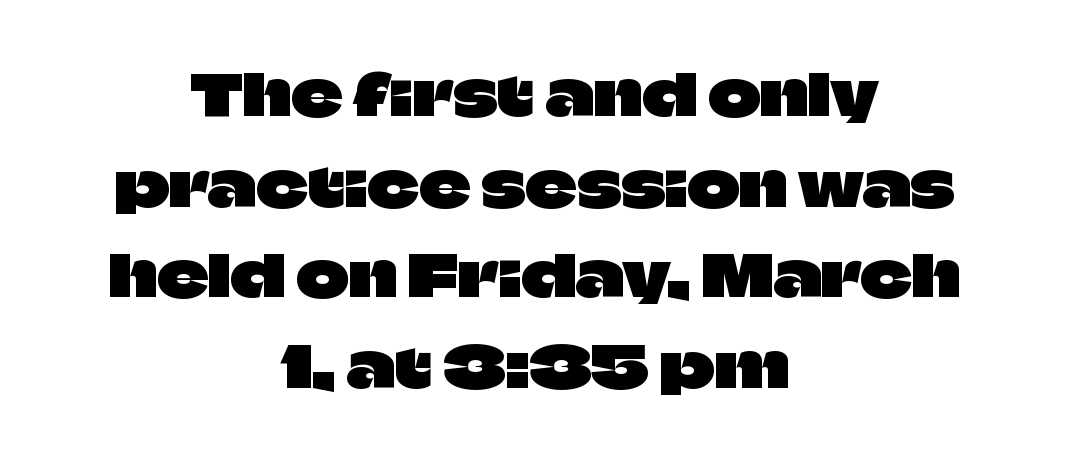
A typesetter would call this proportional, since set widths differ per character. This sample is center-justified, so both line endings float freely. Descender tails drop into unmarked territory. You can tell it's not italic because the verticals are truly vertical. The block of text has a typical density, with ordinary space between rows. The typeface chosen for these lines omits serifs.
